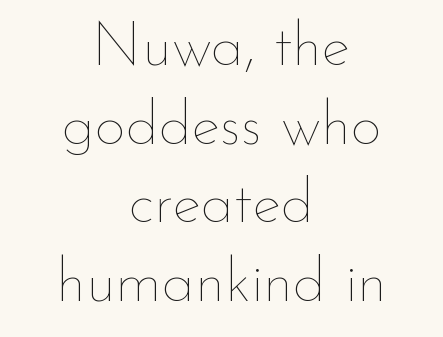
You could not count columns in this text — the font is proportionally spaced. Quick note: underline off. On a weight scale, this lands at 450 or below. Characters follow at the spacing the type designer built in.
